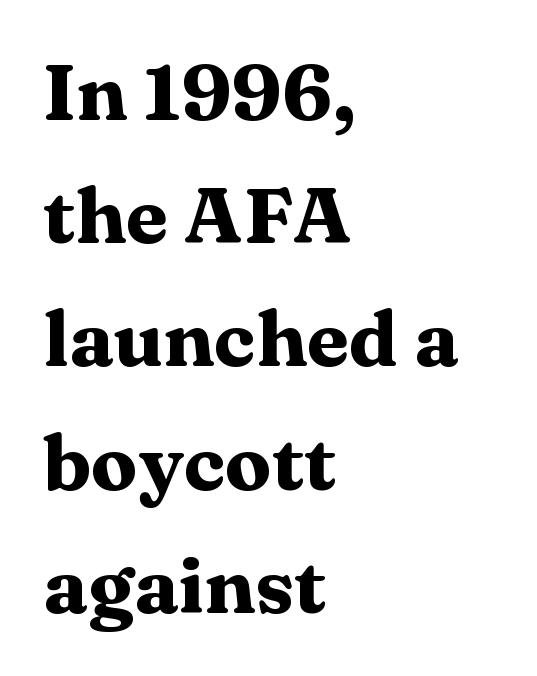
The image shows 78 px heavy, wide serif type, upright; set left-aligned, normal line spacing (1.58x), normal letter spacing, not underlined; medium stroke contrast and a medium x-height.
